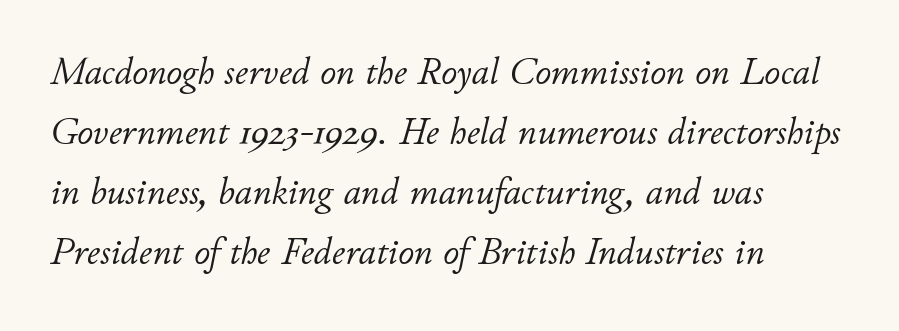
The image shows 39 px light type, italic (leaning right); set left-aligned, normal line spacing (1.54x), normal letter spacing, not underlined; low stroke contrast and a small x-height.
